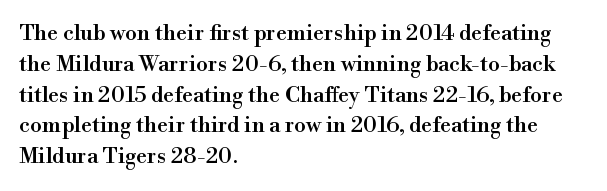
A classic flush-left, rag-right setting is used for this passage. Rendered with straight, roman letterforms. The rendering uses a moderate line-height, typical for paragraphs. In terms of letterspacing, this is plain default setting.
